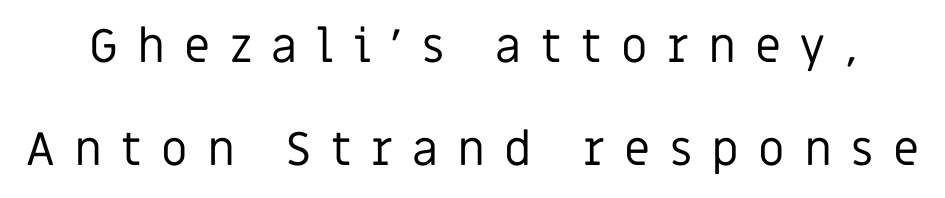
Q: Is the text bold? A: No.
Q: Is the text italic (slanted)? A: No, it is upright.
Q: Is the typeface a serif or a sans-serif typeface? A: Sans-serif.
Q: Is the text underlined? A: No.
Q: Is the spacing between letters normal or unusually wide? A: Unusually wide.
Q: Is the spacing between lines tight, normal or loose? A: Loose.
Q: Width (condensed, normal, or wide)? A: Normal.
Q: Stroke contrast? A: Low.
Q: x-height? A: Large.
Q: Monospaced? A: No.
